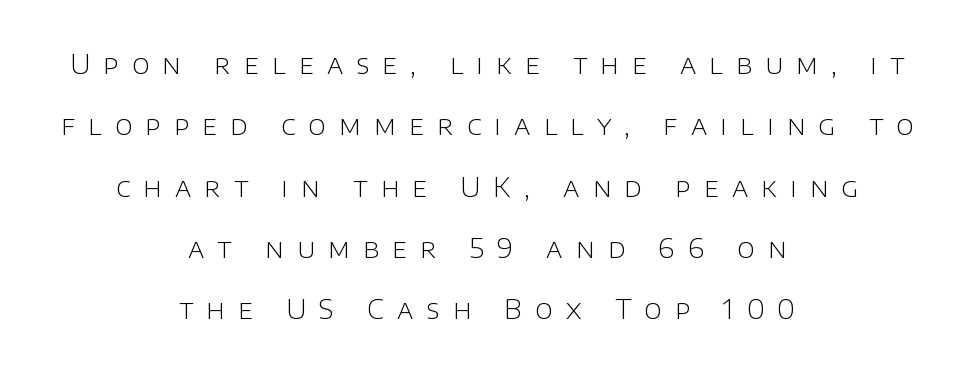
{"italic": "no", "bold": "no", "underline": "no", "align": "center", "line_spacing": "loose", "line_spacing_ratio": 2.27, "letter_spacing": "wide", "letter_spacing_em": 0.49, "glyph_px": 27}
